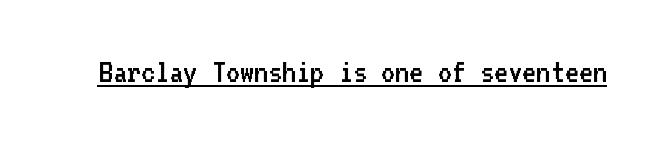
This rendering leaves character spacing at its baseline value. Tall strokes in this sample are plumb rather than angled. Beneath each row of characters lies a ruled line. Think of a typewriter: that constant character pitch is what you see here.
